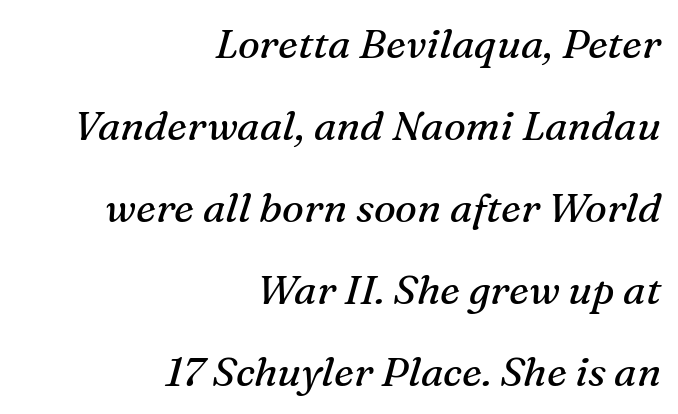
Q: Is the text bold? A: No.
Q: Is the text italic (slanted)? A: Yes, it leans right by about 16 degrees.
Q: Is the typeface a serif or a sans-serif typeface? A: Serif.
Q: Is the text underlined? A: No.
Q: How is the paragraph aligned? A: Right-aligned.
Q: Is the spacing between letters normal or unusually wide? A: Normal.
Q: Is the spacing between lines tight, normal or loose? A: Loose.
Q: Width (condensed, normal, or wide)? A: Normal.
Q: Stroke contrast? A: Medium.
Q: x-height? A: Medium.
Q: Monospaced? A: No.
